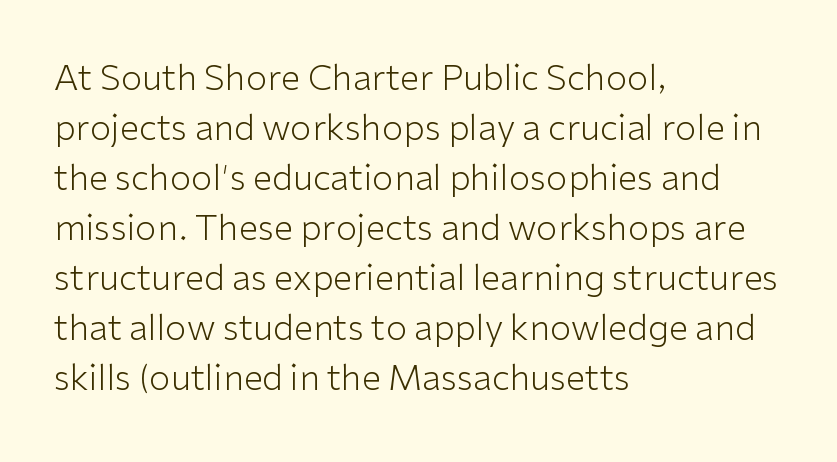
{"serif": "no", "italic": "no", "bold": "no", "weight": "light", "width": "normal", "stroke_contrast": "low", "x_height": "medium", "monospaced": "no", "underline": "no", "align": "left", "line_spacing": "normal", "line_spacing_ratio": 1.43, "letter_spacing": "normal", "letter_spacing_em": 0.0, "glyph_px": 35}
